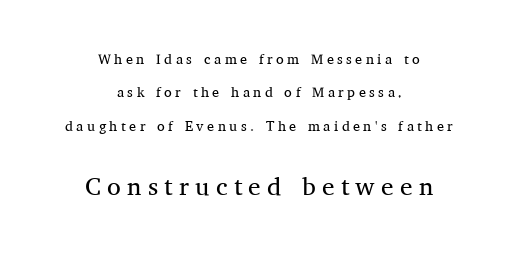
Q: Is the text bold? A: No.
Q: Is the text italic (slanted)? A: No, it is upright.
Q: Is the text underlined? A: No.
Q: How is the paragraph aligned? A: Centered.
Q: Is the spacing between letters normal or unusually wide? A: Unusually wide.
Q: Is the spacing between lines tight, normal or loose? A: Loose.
Q: Which block of text is set in a larger size, the first (top) or the second (bottom)? A: The second (bottom) one.
